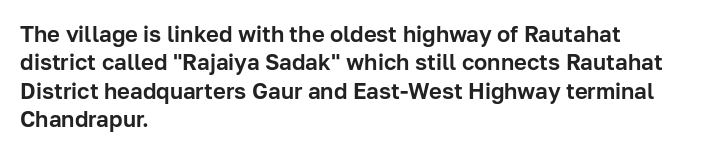
Does extra space separate the letters? No, they use regular spacing. Rows of type keep a routine distance in the vertical direction. Descender tails drop into unmarked territory. No italicization has been applied; the sample stays upright.
